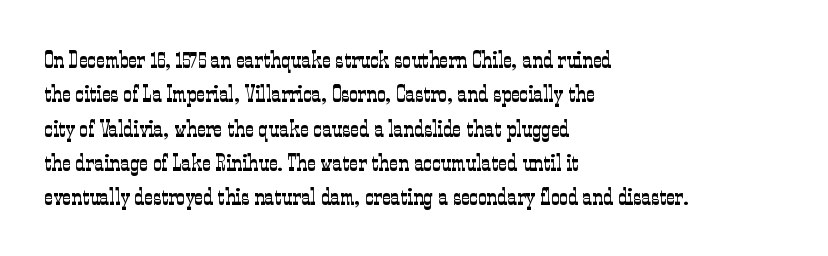
The image shows 24 px text type, upright; set left-aligned, normal line spacing (1.43x), normal letter spacing, not underlined.
